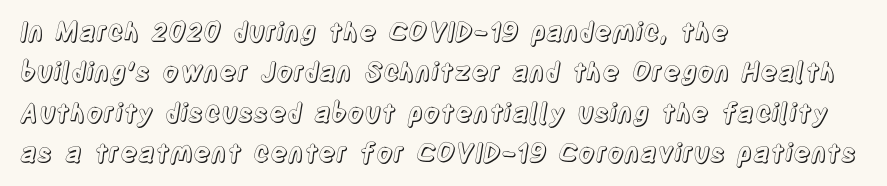
Q: Is the text italic (slanted)? A: Yes.
Q: Is the text underlined? A: No.
Q: How is the paragraph aligned? A: Left-aligned.
Q: Is the spacing between letters normal or unusually wide? A: Normal.
Q: Is the spacing between lines tight, normal or loose? A: Normal.
